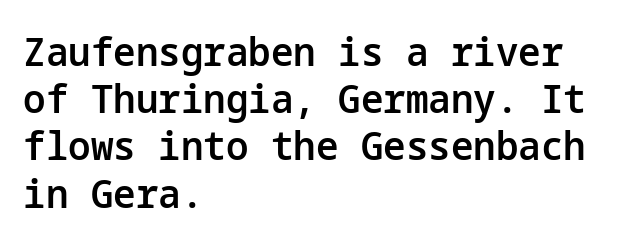
{"serif": "no", "italic": "no", "bold": "semi", "weight": "semibold", "width": "normal", "stroke_contrast": "low", "x_height": "medium", "underline": "no", "align": "left", "line_spacing_ratio": 1.18, "letter_spacing": "normal", "letter_spacing_em": 0.0, "glyph_px": 40}
